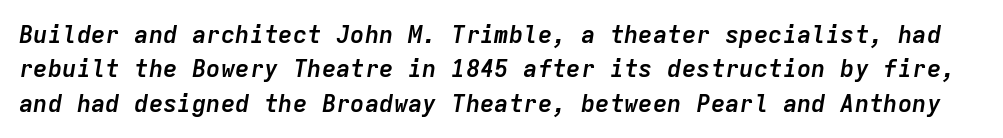
Q: Is the text bold? A: Yes.
Q: Is the text italic (slanted)? A: Yes, it leans right by about 9 degrees.
Q: Is the text underlined? A: No.
Q: Is the spacing between letters normal or unusually wide? A: Normal.
Q: Is the spacing between lines tight, normal or loose? A: Normal.
